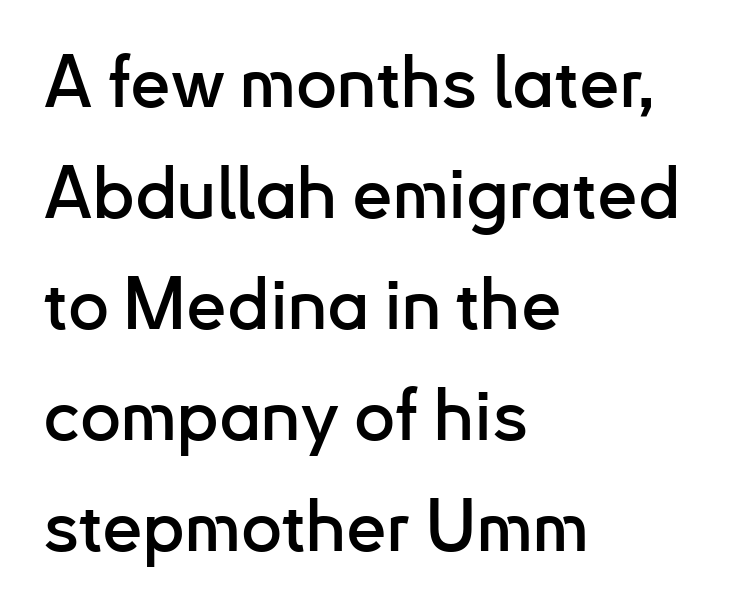
The image shows 72 px sans-serif type, upright; set left-aligned, normal line spacing (1.54x), normal letter spacing, not underlined; low stroke contrast and a small x-height.
